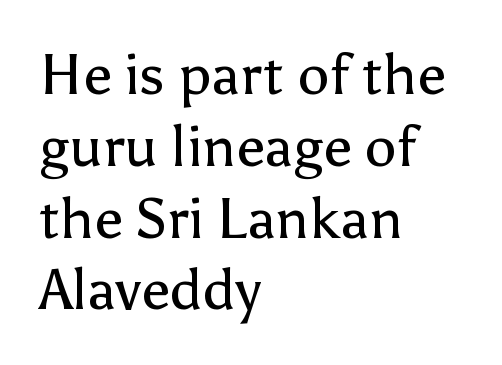
Q: Is the text bold? A: No.
Q: Is the text italic (slanted)? A: No, it is upright.
Q: Is the typeface a serif or a sans-serif typeface? A: Sans-serif.
Q: Is the text underlined? A: No.
Q: How is the paragraph aligned? A: Left-aligned.
Q: Is the spacing between letters normal or unusually wide? A: Normal.
Q: Is the spacing between lines tight, normal or loose? A: Normal.
Q: Width (condensed, normal, or wide)? A: Normal.
Q: Stroke contrast? A: Low.
Q: x-height? A: Medium.
Q: Monospaced? A: No.
